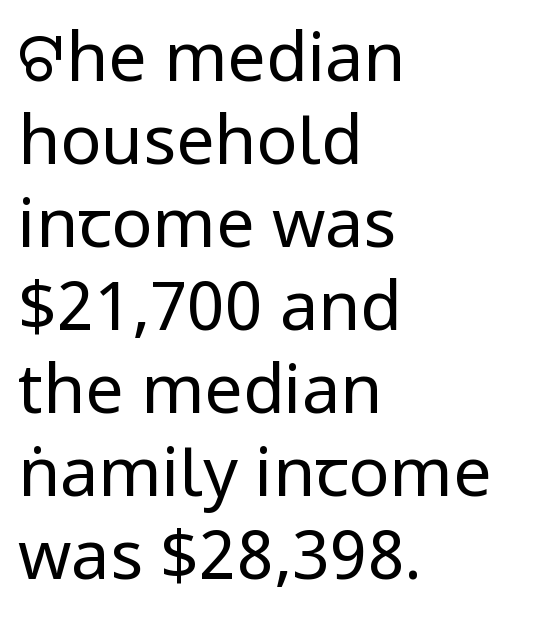
The image shows 68 px regular-weight, condensed sans-serif type, upright; set left-aligned, line spacing 1.22x, normal letter spacing, not underlined; low stroke contrast and a large x-height.
